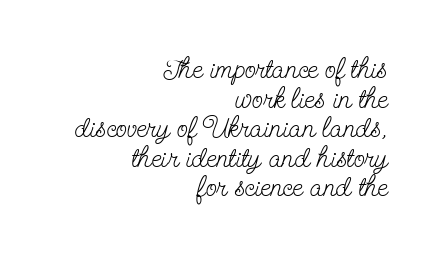
Q: Is the text bold? A: No.
Q: Is the text italic (slanted)? A: Yes.
Q: Is the typeface a serif or a sans-serif typeface? A: Serif.
Q: Is the text underlined? A: No.
Q: How is the paragraph aligned? A: Right-aligned.
Q: Is the spacing between letters normal or unusually wide? A: Normal.
Q: Is the spacing between lines tight, normal or loose? A: Tight.
Q: Width (condensed, normal, or wide)? A: Condensed.
Q: Stroke contrast? A: Low.
Q: x-height? A: Small.
Q: Monospaced? A: No.
